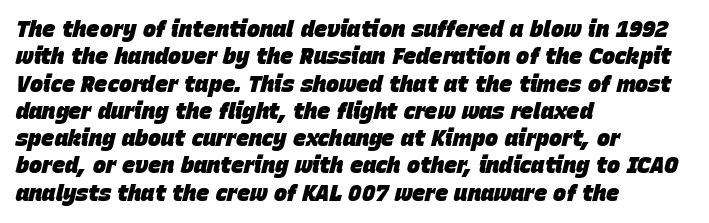
Q: Is the text bold? A: Yes.
Q: Is the text italic (slanted)? A: Yes, it leans right by about 15 degrees.
Q: Is the text underlined? A: No.
Q: How is the paragraph aligned? A: Left-aligned.
Q: Is the spacing between letters normal or unusually wide? A: Normal.
